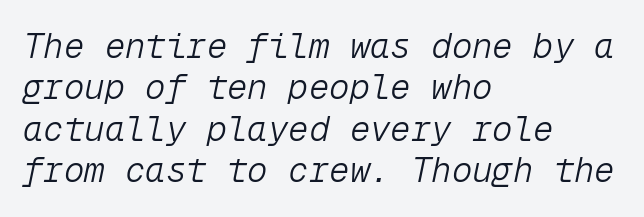
The image shows 34 px light type, italic (leaning right), monospaced; set left-aligned, line spacing 1.22x, normal letter spacing, not underlined; low stroke contrast and a medium x-height.
